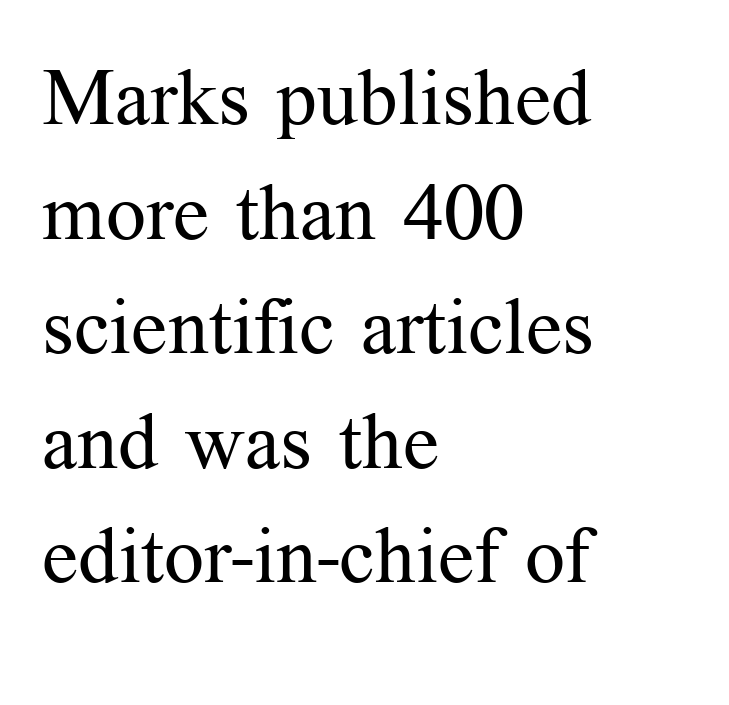
The image shows 79 px regular-weight serif type, upright; set left-aligned, normal line spacing (1.45x), normal letter spacing, not underlined; medium stroke contrast and a medium x-height.
